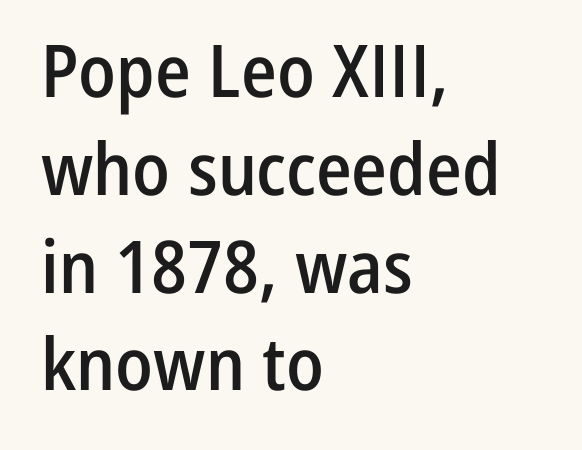
The image shows 73 px semibold, condensed sans-serif type, upright; set left-aligned, normal line spacing (1.34x), normal letter spacing, not underlined; low stroke contrast and a medium x-height.
